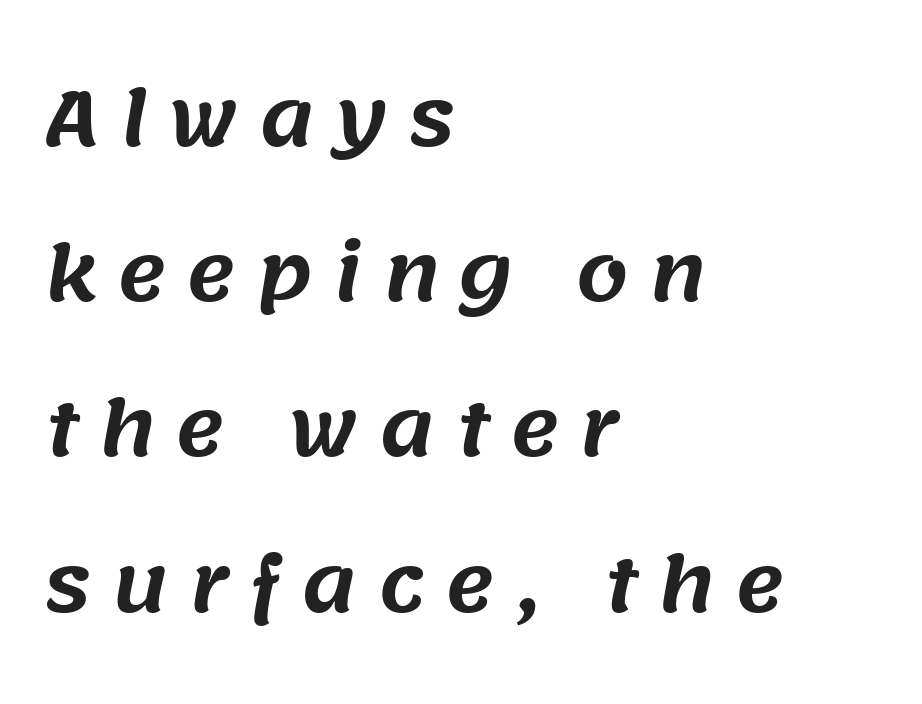
Clear beneath every line of the passage. Each word looks stretched out because of the extra space between its letters. This sample is left-justified, so line endings fall wherever the words run out. These lines are rendered in a variable-pitch font. The rendering shows plain stroke endings on the letterforms — a sans-serif design.
